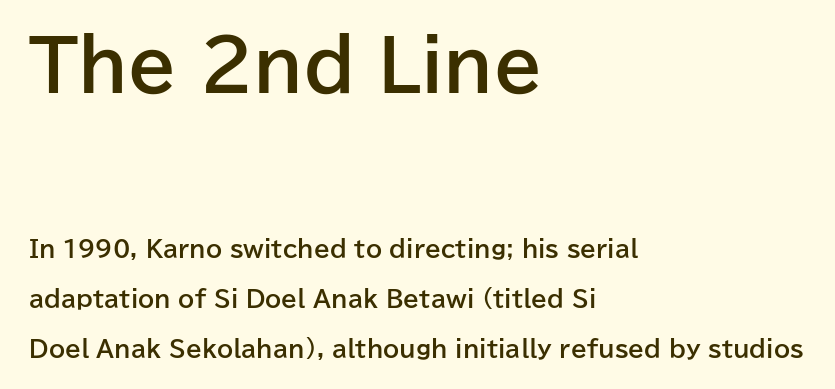
The words here are not underlined. Each glyph is drawn with heavy, bold strokes. The specimen reads as upright at a glance. The initial chunk of copy outweighs the following chunk in type size. The rendering anchors every line to the left-hand side. Vertical spacing — loose.
